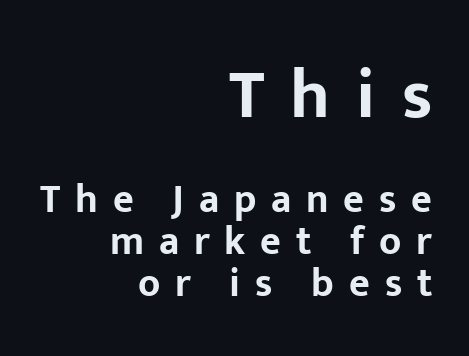
Q: Is the text bold? A: Yes.
Q: Is the text italic (slanted)? A: No, it is upright.
Q: Is the typeface a serif or a sans-serif typeface? A: Sans-serif.
Q: Is the text underlined? A: No.
Q: How is the paragraph aligned? A: Right-aligned.
Q: Is the spacing between letters normal or unusually wide? A: Unusually wide.
Q: Is the spacing between lines tight, normal or loose? A: Tight.
Q: Which block of text is set in a larger size, the first (top) or the second (bottom)? A: The first (top) one.
Q: Width (condensed, normal, or wide)? A: Normal.
Q: Stroke contrast? A: Low.
Q: x-height? A: Medium.
Q: Monospaced? A: No.
